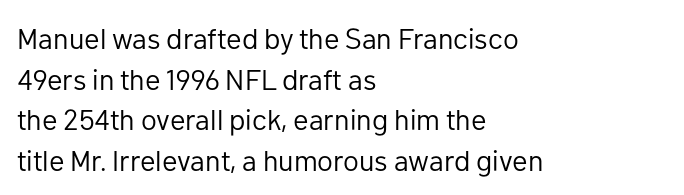
Q: Is the text bold? A: No.
Q: Is the text italic (slanted)? A: No, it is upright.
Q: Is the typeface a serif or a sans-serif typeface? A: Sans-serif.
Q: Is the text underlined? A: No.
Q: How is the paragraph aligned? A: Left-aligned.
Q: Is the spacing between letters normal or unusually wide? A: Normal.
Q: Is the spacing between lines tight, normal or loose? A: Normal.
Q: Width (condensed, normal, or wide)? A: Normal.
Q: Stroke contrast? A: Low.
Q: x-height? A: Medium.
Q: Monospaced? A: No.
